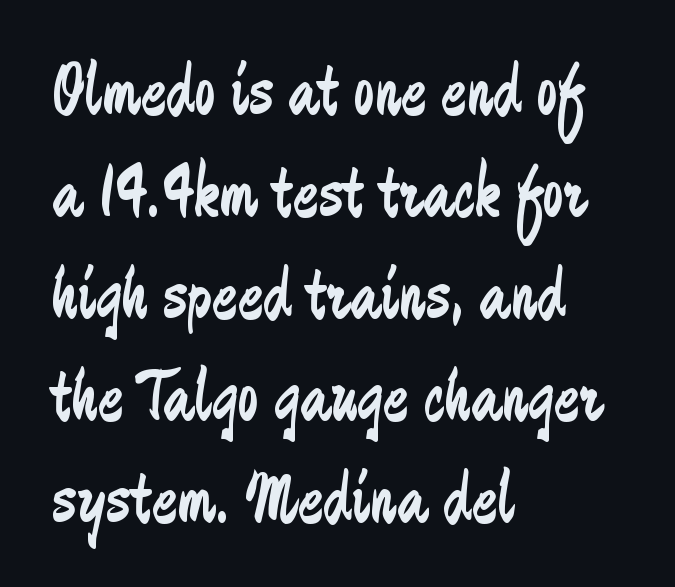
Here the designer chose a conventional face with non-uniform glyph widths. Visually the block forms a straight wall on the left and a jagged coastline on the right. If you measured baseline to baseline, you'd find a middling distance. The space directly below the letters is spotless. Bold? No — there's no thickening of the strokes.
